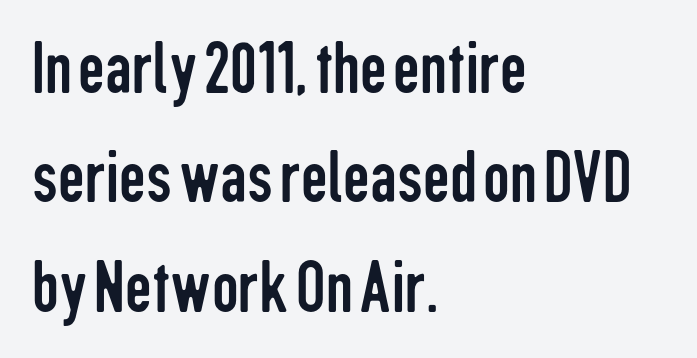
Q: Is the text bold? A: No.
Q: Is the text italic (slanted)? A: No, it is upright.
Q: Is the typeface a serif or a sans-serif typeface? A: Sans-serif.
Q: Is the text underlined? A: No.
Q: How is the paragraph aligned? A: Left-aligned.
Q: Is the spacing between letters normal or unusually wide? A: Normal.
Q: Is the spacing between lines tight, normal or loose? A: Normal.
Q: Width (condensed, normal, or wide)? A: Condensed.
Q: Stroke contrast? A: Low.
Q: x-height? A: Medium.
Q: Monospaced? A: No.
